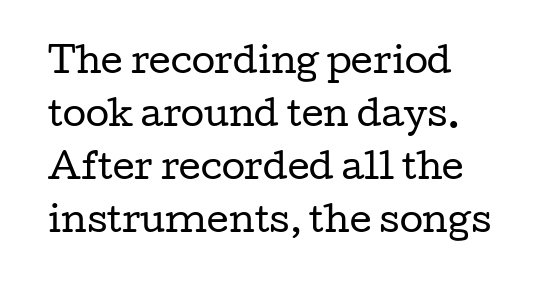
The rendering uses natural spacing where letterforms have individual widths. Unlike italic type, these characters show no tilt at all. The vertical gap from one line to the next is medium. Observe the ordinary spacing: letters are neighbours, not strangers.
